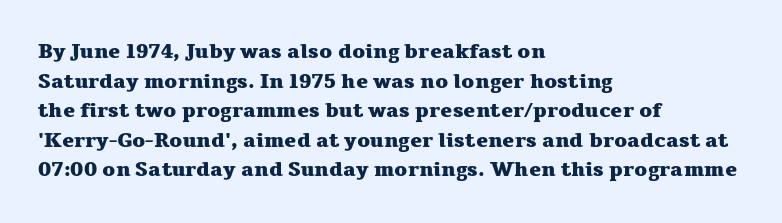
The image shows 20 px bold type, upright; set left-aligned, normal line spacing (1.48x), normal letter spacing, not underlined.
